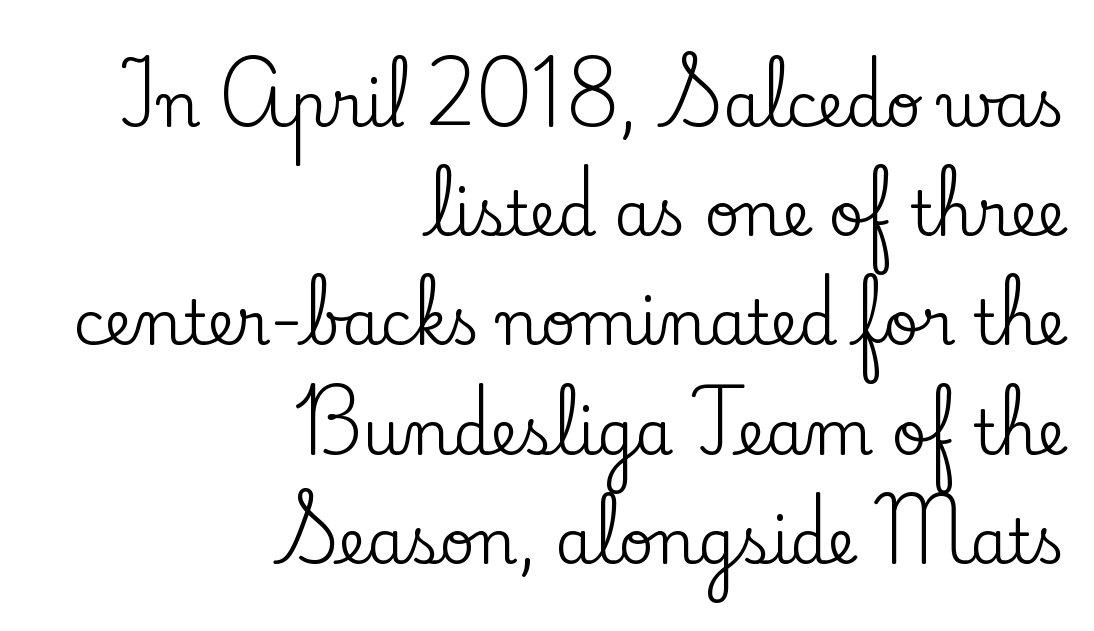
The image shows 61 px serif type, upright; set right-aligned, line spacing 1.79x, normal letter spacing, not underlined; low stroke contrast and a small x-height.
